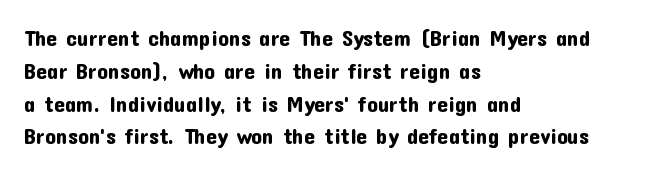
The specimen omits any rule beneath the text block's lines. Is the letter spacing exaggerated? No — it looks like the ordinary default. The typography opts for an upright posture over an oblique one. The rag falls on the right side of this text block. Baseline-to-baseline distance is the conventional proportion of letter height.
